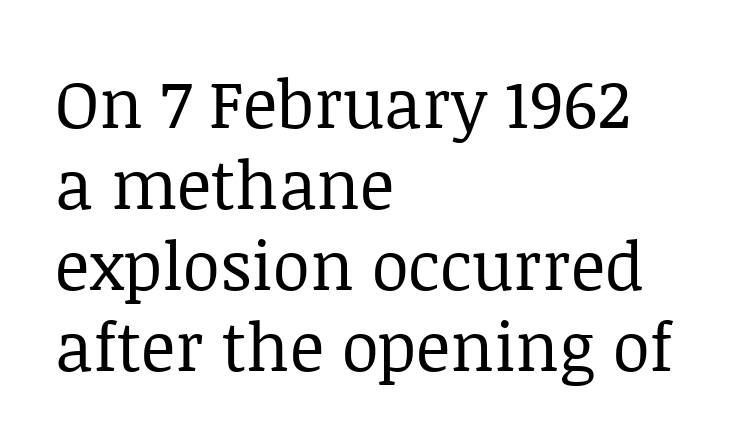
{"serif": "yes", "italic": "no", "bold": "no", "weight": "regular", "width": "normal", "stroke_contrast": "low", "x_height": "large", "monospaced": "no", "underline": "no", "align": "left", "line_spacing_ratio": 1.21, "letter_spacing": "normal", "letter_spacing_em": 0.0, "glyph_px": 67}
